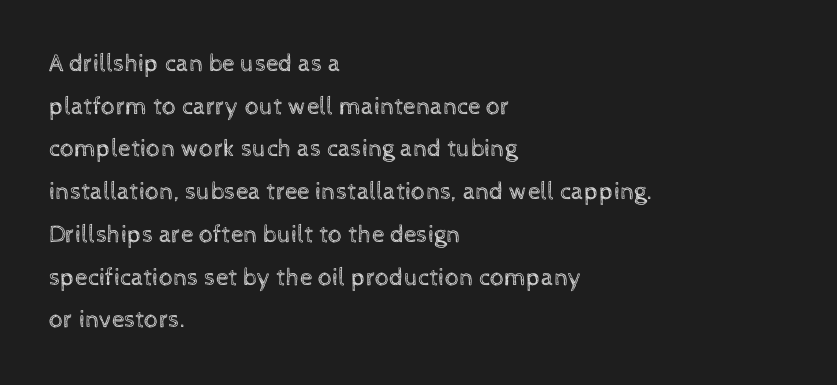
{"italic": "no", "bold": "no", "underline": "no", "align": "left", "line_spacing_ratio": 1.71, "letter_spacing": "normal", "letter_spacing_em": 0.0, "glyph_px": 25}
